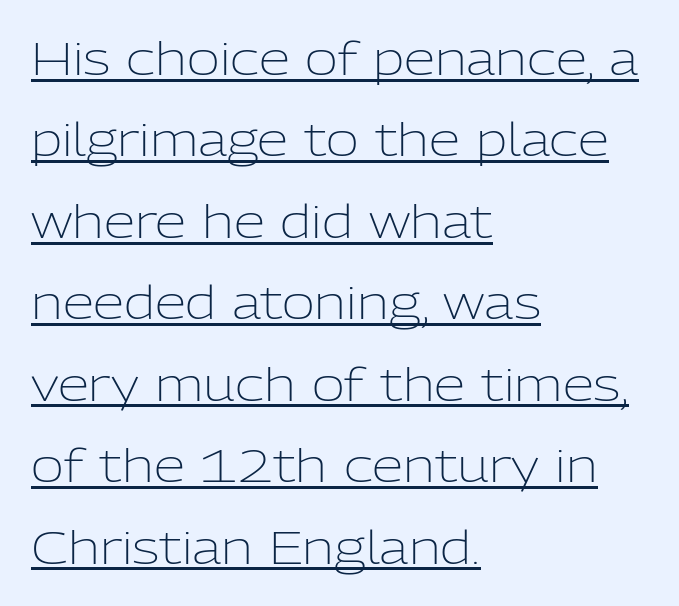
{"serif": "no", "italic": "no", "bold": "no", "weight": "light", "width": "normal", "stroke_contrast": "low", "x_height": "medium", "monospaced": "no", "underline": "yes", "align": "left", "line_spacing_ratio": 1.81, "letter_spacing": "normal", "letter_spacing_em": 0.0, "glyph_px": 45}
